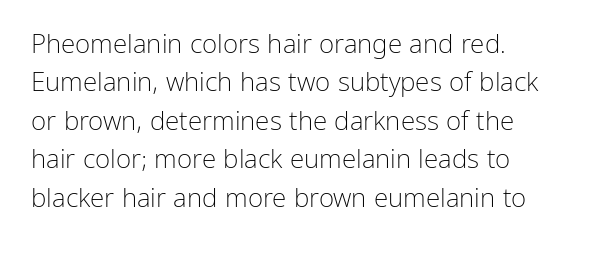
Q: Is the text bold? A: No.
Q: Is the text italic (slanted)? A: No, it is upright.
Q: Is the text underlined? A: No.
Q: How is the paragraph aligned? A: Left-aligned.
Q: Is the spacing between letters normal or unusually wide? A: Normal.
Q: Is the spacing between lines tight, normal or loose? A: Normal.
